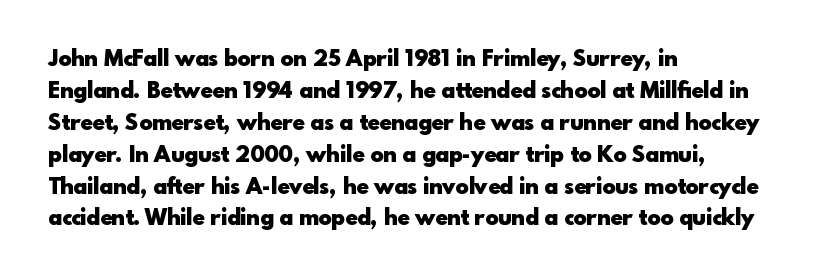
Students, observe: this is what conventionally led text looks like. Ascenders rise straight up at ninety degrees. Pretty heavy lettering here — definitely bold. The words here are not underlined.
